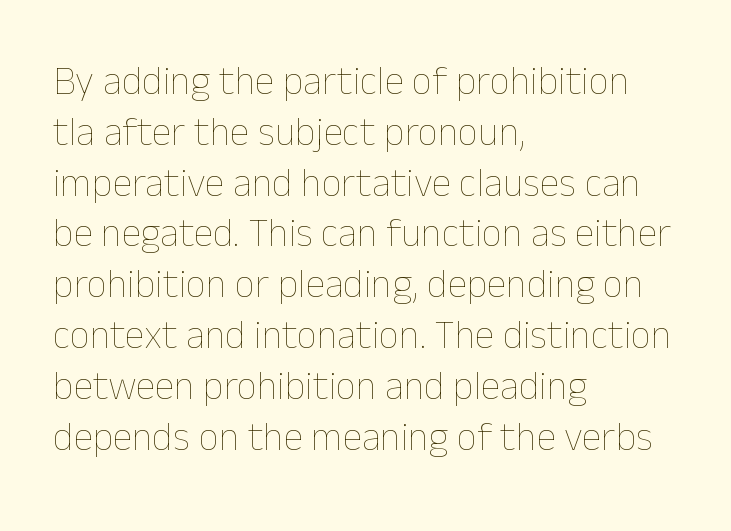
Q: Is the text bold? A: No.
Q: Is the text italic (slanted)? A: No, it is upright.
Q: Is the text underlined? A: No.
Q: How is the paragraph aligned? A: Left-aligned.
Q: Is the spacing between letters normal or unusually wide? A: Normal.
Q: Is the spacing between lines tight, normal or loose? A: Normal.
Q: Width (condensed, normal, or wide)? A: Normal.
Q: Stroke contrast? A: Low.
Q: x-height? A: Medium.
Q: Monospaced? A: No.
